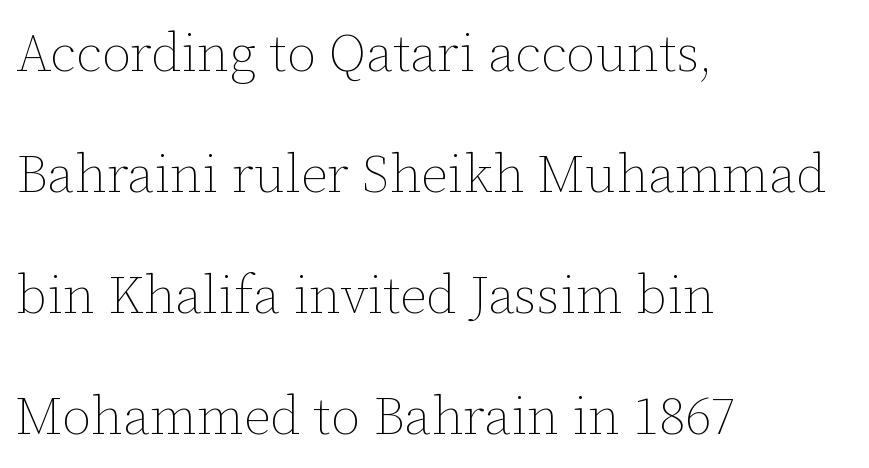
Q: Is the text bold? A: No.
Q: Is the text italic (slanted)? A: No, it is upright.
Q: Is the text underlined? A: No.
Q: How is the paragraph aligned? A: Left-aligned.
Q: Is the spacing between letters normal or unusually wide? A: Normal.
Q: Is the spacing between lines tight, normal or loose? A: Loose.
Q: Width (condensed, normal, or wide)? A: Normal.
Q: Stroke contrast? A: Low.
Q: x-height? A: Medium.
Q: Monospaced? A: No.
